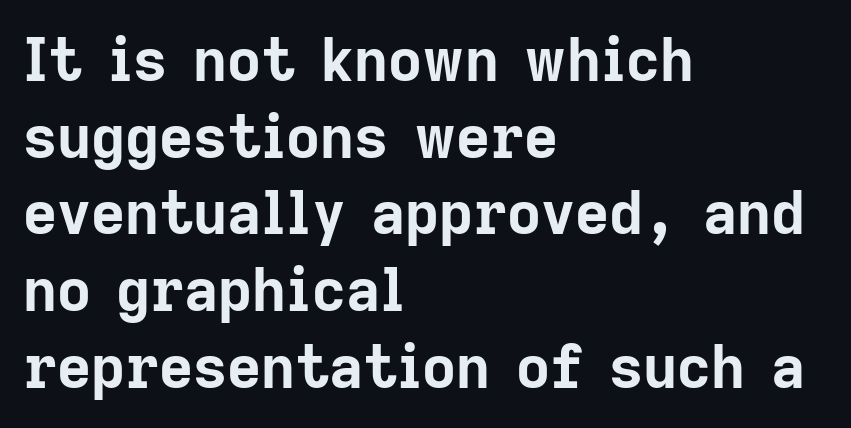
No italicization has been applied; the sample stays upright. Students, observe: this is what conventionally led text looks like. Horizontally, the lines are justified to the leading edge only. You can tell from the bare stems that sans-serif type was used. Think of a printed novel: that variable character pitch is what you see here. The zone under the glyphs is completely vacant.
